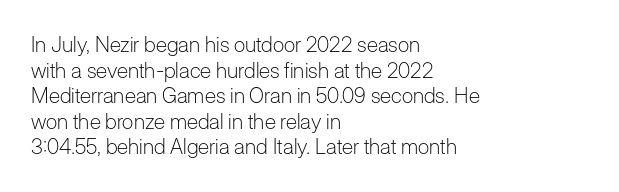
{"italic": "no", "bold": "no", "underline": "no", "align": "left", "line_spacing_ratio": 1.22, "letter_spacing": "normal", "letter_spacing_em": 0.0, "glyph_px": 21}
